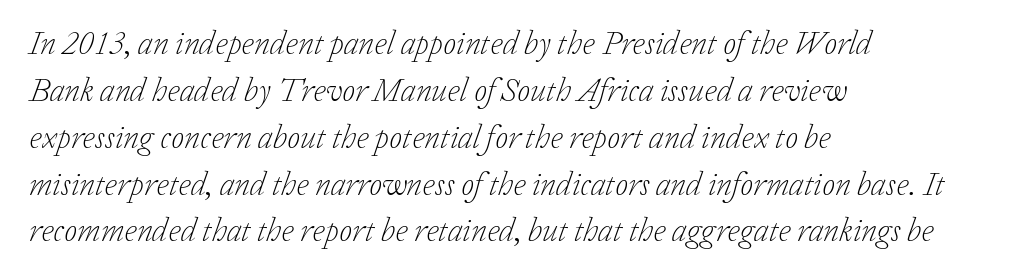
Q: Is the text bold? A: No.
Q: Is the text italic (slanted)? A: Yes, it leans right by about 20 degrees.
Q: Is the typeface a serif or a sans-serif typeface? A: Serif.
Q: Is the text underlined? A: No.
Q: How is the paragraph aligned? A: Left-aligned.
Q: Is the spacing between letters normal or unusually wide? A: Normal.
Q: Is the spacing between lines tight, normal or loose? A: Normal.
Q: Width (condensed, normal, or wide)? A: Normal.
Q: Stroke contrast? A: Low.
Q: x-height? A: Medium.
Q: Monospaced? A: No.
